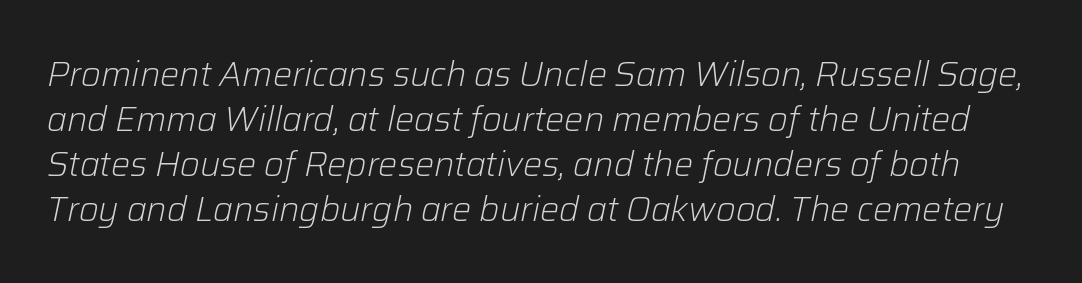
The image shows 34 px light type, italic (leaning right); set normal line spacing (1.32x), normal letter spacing, not underlined; low stroke contrast and a medium x-height.
